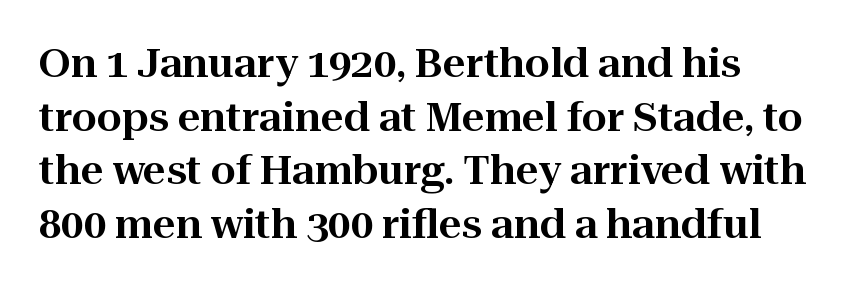
The image shows 40 px serif type, upright; set normal line spacing (1.34x), normal letter spacing, not underlined; high stroke contrast and a medium x-height.
